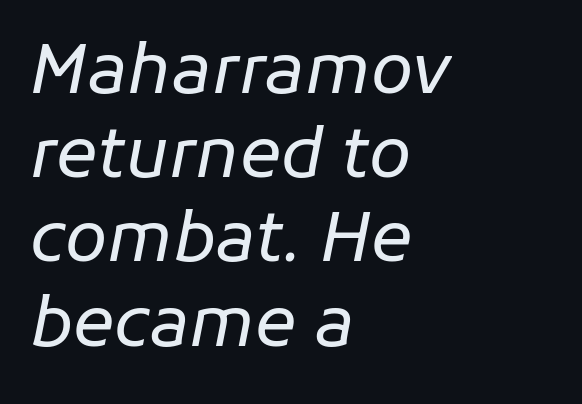
There is no visible air inserted between adjacent glyphs. Rule under the text: the space is simply empty. Caption: face not bold, strokes unweighted. Every character sits at an angle, as italics do.
